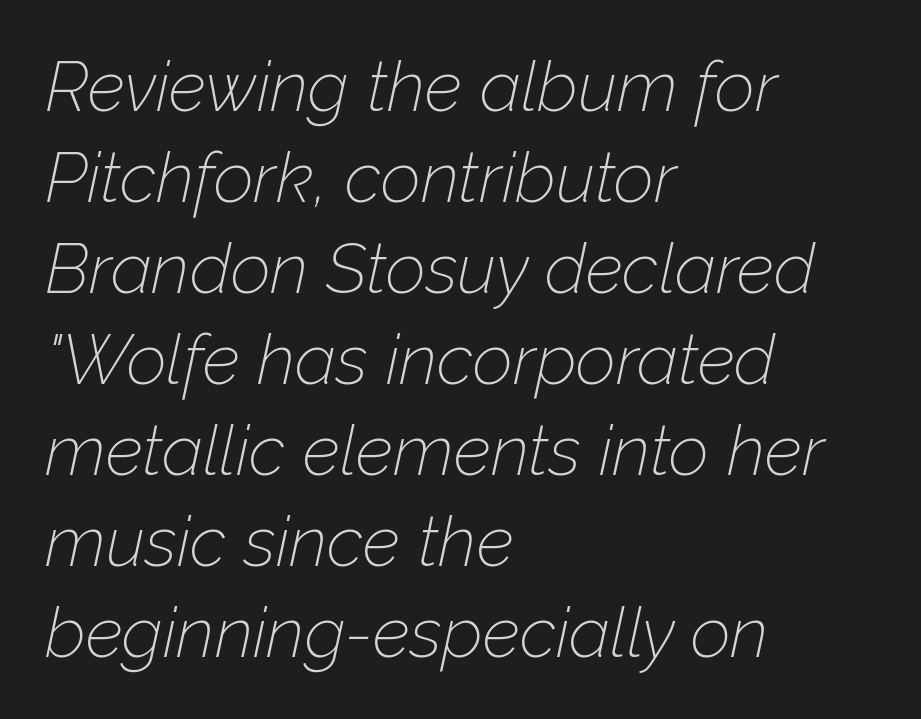
The image shows 70 px thin type, italic (leaning right); set left-aligned, normal line spacing (1.3x), normal letter spacing, not underlined; low stroke contrast and a medium x-height.
